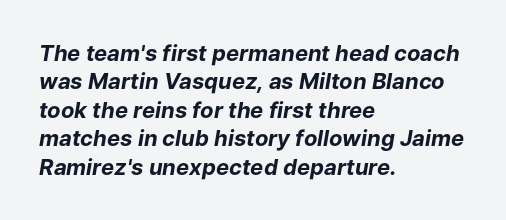
Q: Is the text bold? A: Yes.
Q: Is the text italic (slanted)? A: Yes, it leans right by about 9 degrees.
Q: Is the text underlined? A: No.
Q: How is the paragraph aligned? A: Left-aligned.
Q: Is the spacing between letters normal or unusually wide? A: Normal.
Q: Is the spacing between lines tight, normal or loose? A: Normal.
